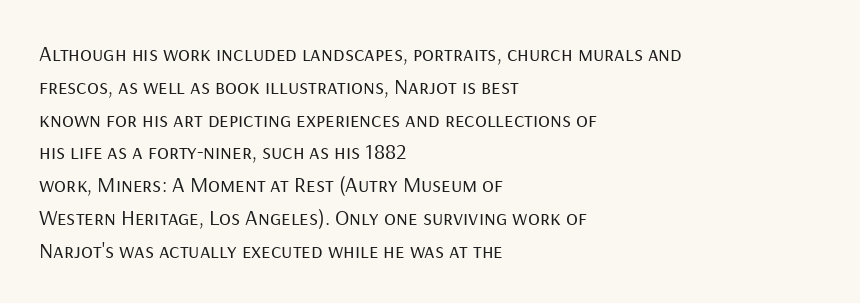
Descender tails drop into unmarked territory. Vertically, the passage feels balanced, rows spaced as you'd expect. The typesetter chose a ragged-right arrangement here. The typography opts for an upright posture over an oblique one. The rendering keeps characters at their native spacing. Stroke mass is kept to a normal reading level or below.
